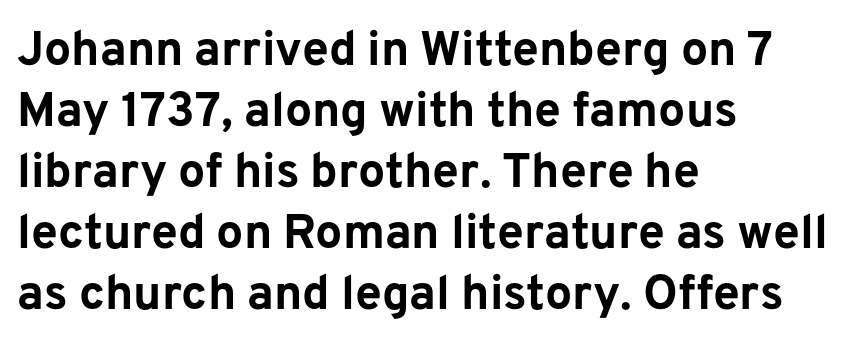
Q: Is the text bold? A: Yes.
Q: Is the text italic (slanted)? A: No, it is upright.
Q: Is the typeface a serif or a sans-serif typeface? A: Sans-serif.
Q: Is the text underlined? A: No.
Q: How is the paragraph aligned? A: Left-aligned.
Q: Is the spacing between letters normal or unusually wide? A: Normal.
Q: Is the spacing between lines tight, normal or loose? A: Normal.
Q: Width (condensed, normal, or wide)? A: Normal.
Q: Stroke contrast? A: Low.
Q: x-height? A: Medium.
Q: Monospaced? A: No.
